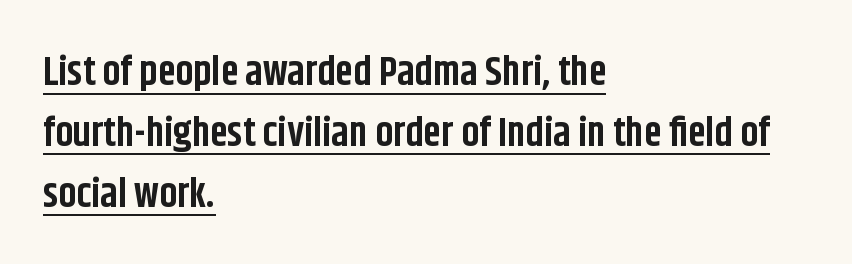
Is this a sans? Yes — the strokes have no serifs. Looks like regular typesetting: each glyph gets only the width it needs. Between one letter and the next there's only the usual sliver of space. Ordinary non-slanted type is in use.
